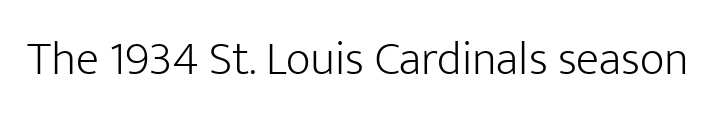
There is no visible air inserted between adjacent glyphs. The face used here is a sans, in the tradition of grotesques and geometrics. The letters advance in unequal steps, a hallmark of proportional type. Clear beneath every line of the passage.
